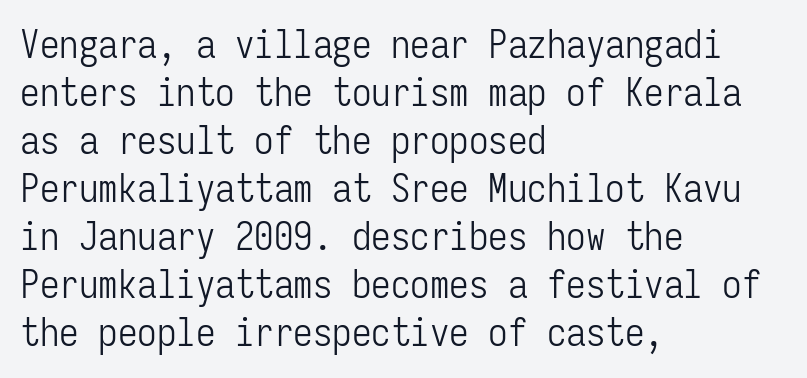
{"serif": "no", "italic": "no", "bold": "no", "weight": "light", "width": "condensed", "stroke_contrast": "low", "x_height": "medium", "monospaced": "yes", "underline": "no", "align": "left", "line_spacing_ratio": 1.23, "letter_spacing": "normal", "letter_spacing_em": 0.0, "glyph_px": 39}
